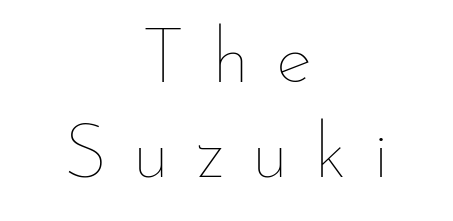
The text block is weighted toward neither margin, spreading evenly from the middle. Quick note: not italic, upright. Rule under the text: the space is simply empty. Is the stroke heavy? The answer is a plain regular-or-lighter.
